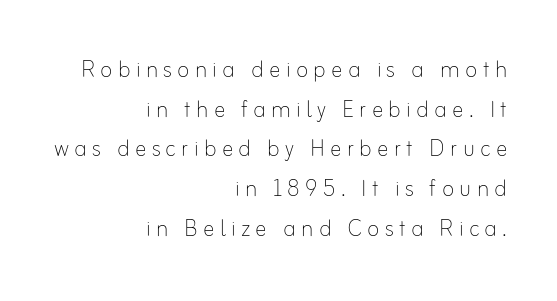
{"italic": "no", "bold": "no", "weight": "thin", "width": "normal", "stroke_contrast": "low", "x_height": "small", "monospaced": "no", "underline": "no", "align": "right", "line_spacing": "normal", "line_spacing_ratio": 1.37, "glyph_px": 29}
